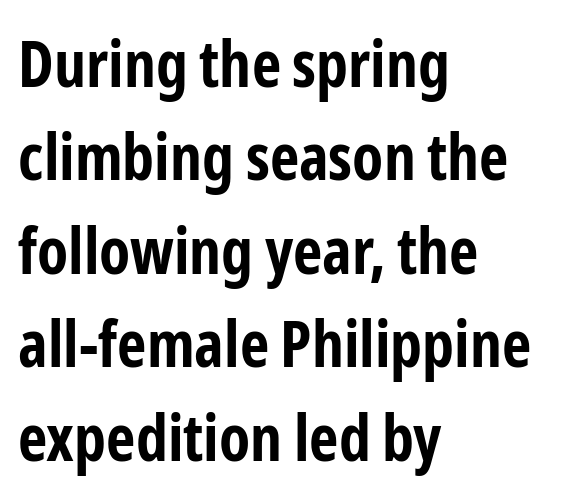
Q: Is the text bold? A: Yes.
Q: Is the text italic (slanted)? A: No, it is upright.
Q: Is the typeface a serif or a sans-serif typeface? A: Sans-serif.
Q: Is the text underlined? A: No.
Q: How is the paragraph aligned? A: Left-aligned.
Q: Is the spacing between letters normal or unusually wide? A: Normal.
Q: Is the spacing between lines tight, normal or loose? A: Normal.
Q: Width (condensed, normal, or wide)? A: Condensed.
Q: Stroke contrast? A: Low.
Q: x-height? A: Medium.
Q: Monospaced? A: No.
